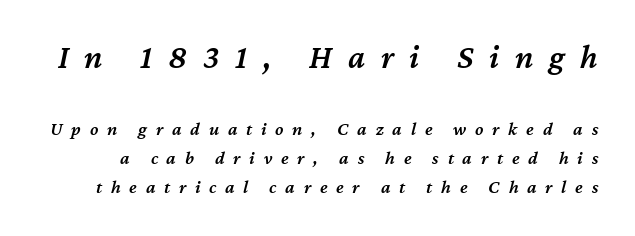
Glance below the letters and you will spot only blank space. A semibold gives these letters moderate extra thickness, short of bold. Look at the tracking — it's clearly loosened, letters drifting apart. Note the varied advance widths — an 'i' is clearly narrower than an 'm'. The whole block is typeset with a tilt. These two chunks differ in scale, with the top chunk taking the larger measure.
